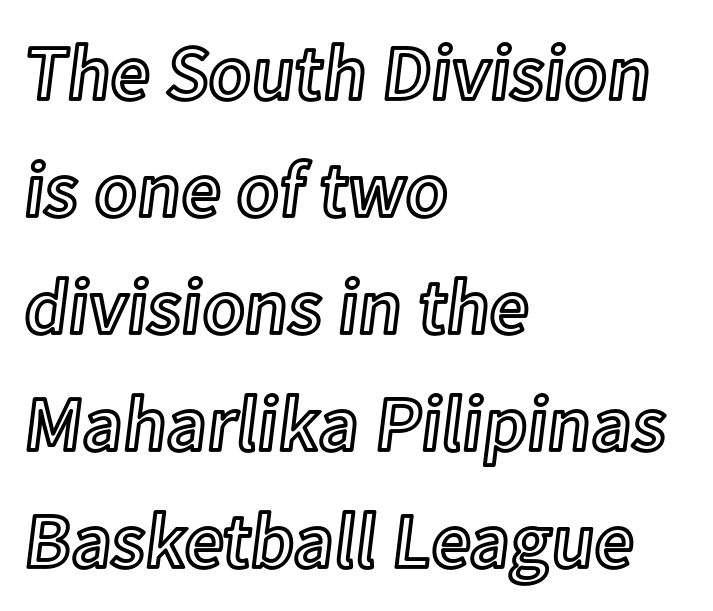
{"width": "normal", "x_height": "medium", "monospaced": "no", "underline": "no", "align": "left", "line_spacing": "normal", "line_spacing_ratio": 1.5, "letter_spacing": "normal", "letter_spacing_em": 0.0, "glyph_px": 78}
